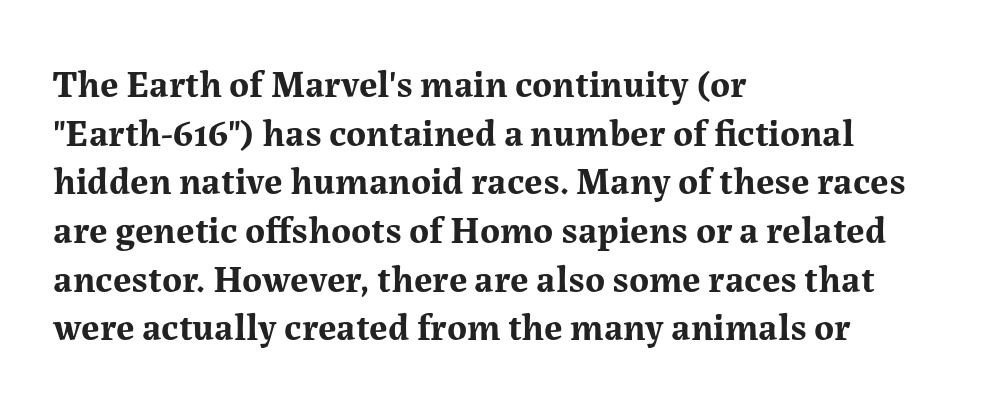
{"serif": "yes", "italic": "no", "bold": "yes", "weight": "bold", "width": "normal", "stroke_contrast": "medium", "x_height": "medium", "monospaced": "no", "underline": "no", "align": "left", "line_spacing": "normal", "line_spacing_ratio": 1.28, "letter_spacing": "normal", "letter_spacing_em": 0.0, "glyph_px": 38}
